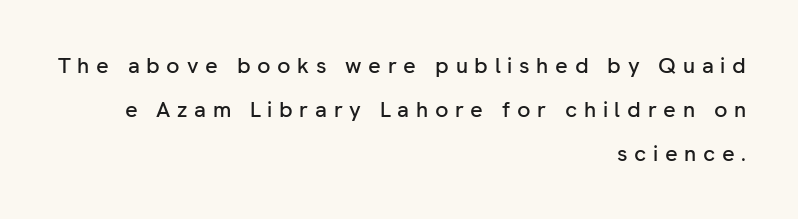
Q: Is the text italic (slanted)? A: No, it is upright.
Q: Is the text underlined? A: No.
Q: How is the paragraph aligned? A: Right-aligned.
Q: Is the spacing between letters normal or unusually wide? A: Unusually wide.
Q: Is the spacing between lines tight, normal or loose? A: Loose.
